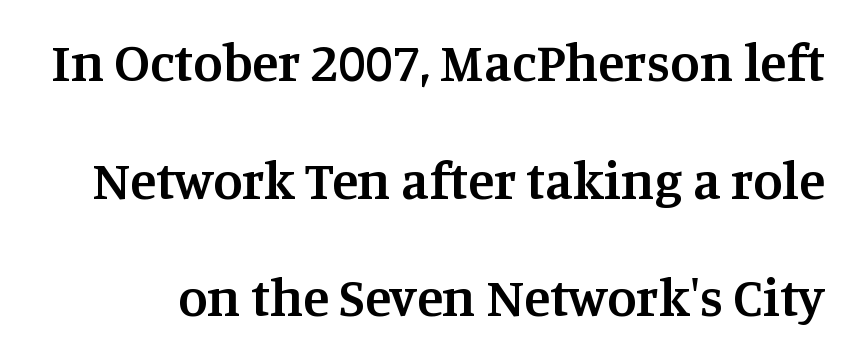
Compared with an ordinary text face, these strokes are moderately heavier — a semibold. Is this a fixed-width face? No — the glyphs have proportional, varying widths. You could call the tracking neutral — neither tight nor loose. Underlining? Definitely not there. Vertically, the passage feels expansive, rows floating well apart.
